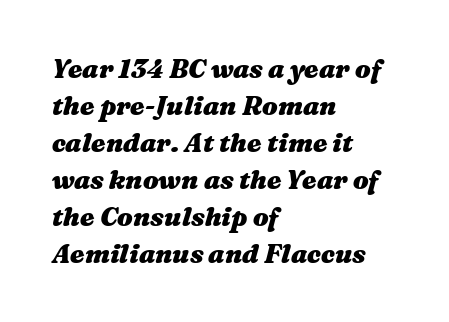
Q: Is the text bold? A: Yes.
Q: Is the text italic (slanted)? A: Yes, it leans right by about 16 degrees.
Q: Is the text underlined? A: No.
Q: How is the paragraph aligned? A: Left-aligned.
Q: Is the spacing between letters normal or unusually wide? A: Normal.
Q: Is the spacing between lines tight, normal or loose? A: Normal.
